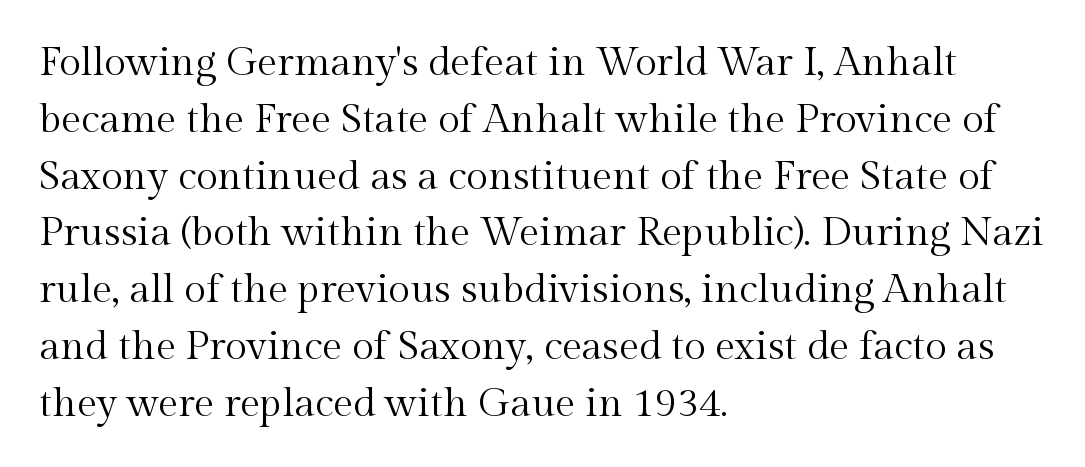
{"serif": "yes", "italic": "no", "bold": "no", "weight": "regular", "width": "normal", "x_height": "medium", "monospaced": "no", "underline": "no", "align": "left", "line_spacing": "normal", "line_spacing_ratio": 1.42, "letter_spacing": "normal", "letter_spacing_em": 0.0, "glyph_px": 40}
